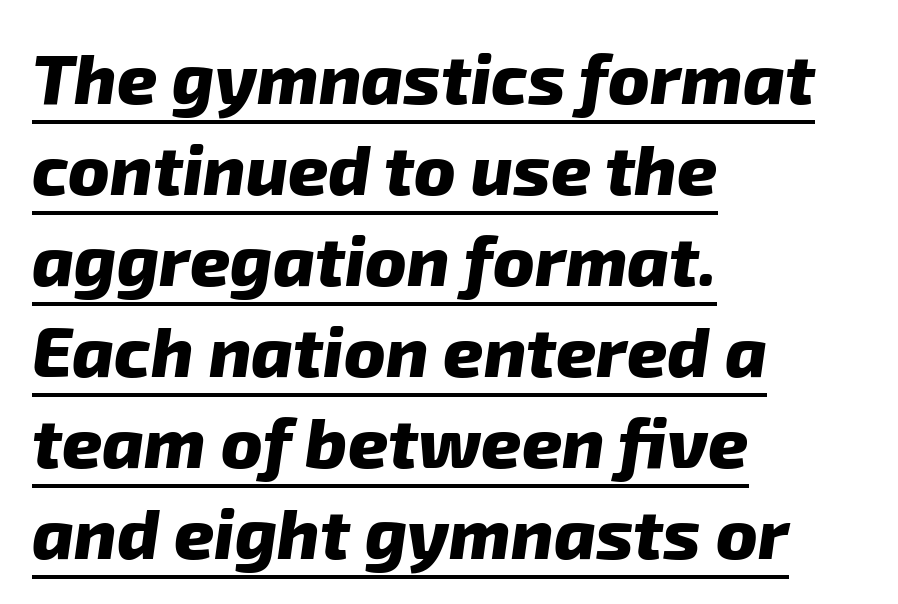
The image shows 70 px heavy sans-serif type; set left-aligned, normal line spacing (1.3x), normal letter spacing, underlined; low stroke contrast and a medium x-height.
